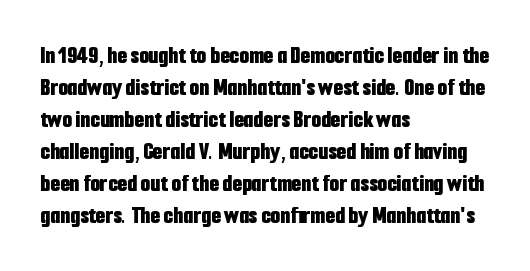
The typesetter chose a ragged-right arrangement here. The line texture is even and compact thanks to regular tracking. Summary of weight: heavy, a full bold. Vertically, the passage feels balanced, rows spaced as you'd expect. In terms of posture, this sample is upright.
